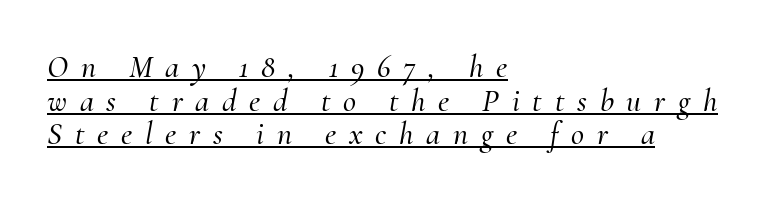
The image shows 32 px serif type, italic (leaning right); set left-aligned, tight line spacing (1.05x), unusually wide letter spacing (+0.4 em), underlined; medium stroke contrast and a small x-height.
